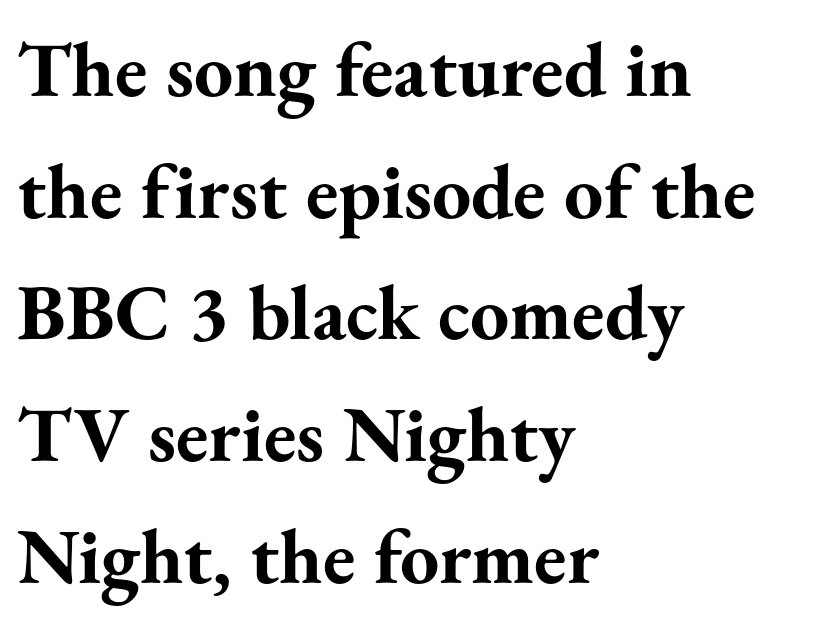
{"serif": "yes", "italic": "no", "bold": "yes", "weight": "bold", "width": "normal", "stroke_contrast": "medium", "x_height": "small", "monospaced": "no", "underline": "no", "align": "left", "line_spacing": "normal", "line_spacing_ratio": 1.56, "letter_spacing": "normal", "letter_spacing_em": 0.0, "glyph_px": 78}
